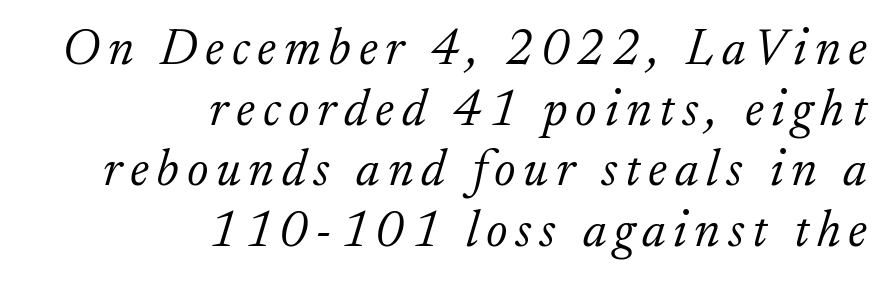
{"serif": "yes", "italic": "yes", "lean": "right", "slant_degrees": 17, "bold": "no", "weight": "light", "width": "normal", "stroke_contrast": "low", "x_height": "small", "monospaced": "no", "underline": "no", "align": "right", "line_spacing_ratio": 1.19, "glyph_px": 51}
